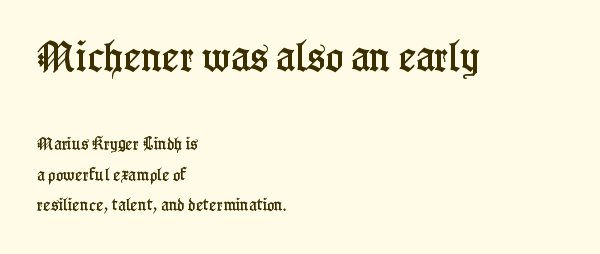
Q: Is the text italic (slanted)? A: No, it is upright.
Q: Is the typeface a serif or a sans-serif typeface? A: Serif.
Q: Is the text underlined? A: No.
Q: How is the paragraph aligned? A: Left-aligned.
Q: Is the spacing between letters normal or unusually wide? A: Normal.
Q: Is the spacing between lines tight, normal or loose? A: Loose.
Q: Which block of text is set in a larger size, the first (top) or the second (bottom)? A: The first (top) one.
Q: Width (condensed, normal, or wide)? A: Condensed.
Q: Stroke contrast? A: Low.
Q: x-height? A: Medium.
Q: Monospaced? A: No.
